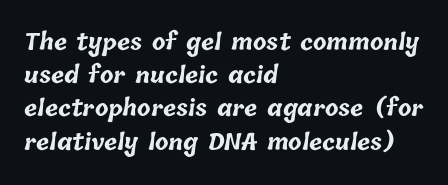
{"bold": "yes", "underline": "no", "align": "left", "line_spacing": "normal", "line_spacing_ratio": 1.51, "letter_spacing": "normal", "letter_spacing_em": 0.0, "glyph_px": 22}
